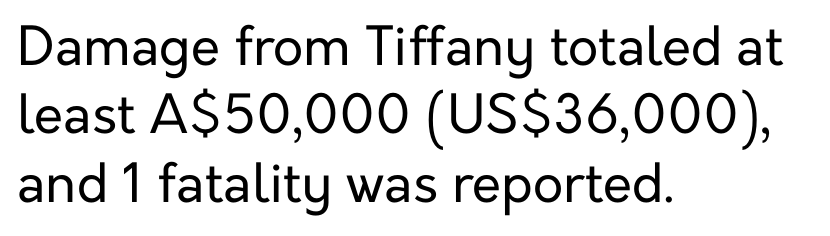
Q: Is the text bold? A: No.
Q: Is the text italic (slanted)? A: No, it is upright.
Q: Is the typeface a serif or a sans-serif typeface? A: Sans-serif.
Q: Is the text underlined? A: No.
Q: How is the paragraph aligned? A: Left-aligned.
Q: Is the spacing between letters normal or unusually wide? A: Normal.
Q: Is the spacing between lines tight, normal or loose? A: Normal.
Q: Width (condensed, normal, or wide)? A: Normal.
Q: Stroke contrast? A: Low.
Q: x-height? A: Medium.
Q: Monospaced? A: No.
